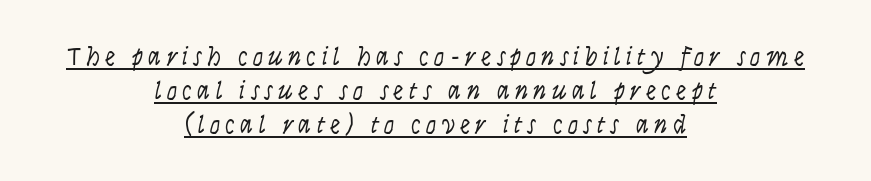
Q: Is the text bold? A: No.
Q: Is the text italic (slanted)? A: Yes, it leans right by about 9 degrees.
Q: Is the text underlined? A: Yes.
Q: How is the paragraph aligned? A: Centered.
Q: Is the spacing between letters normal or unusually wide? A: Unusually wide.
Q: Is the spacing between lines tight, normal or loose? A: Normal.
